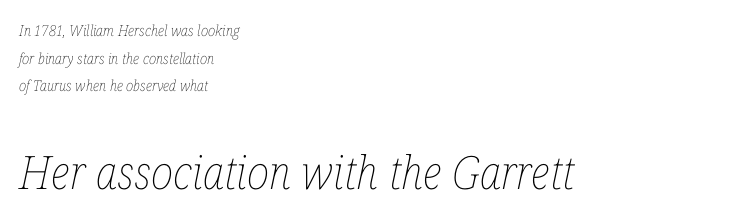
Visually the block forms a straight wall on the left and a jagged coastline on the right. No extra ink here — the face is not bold. A typesetter would call this proportional, since set widths differ per character. A typesetter would call this zero additional tracking.
